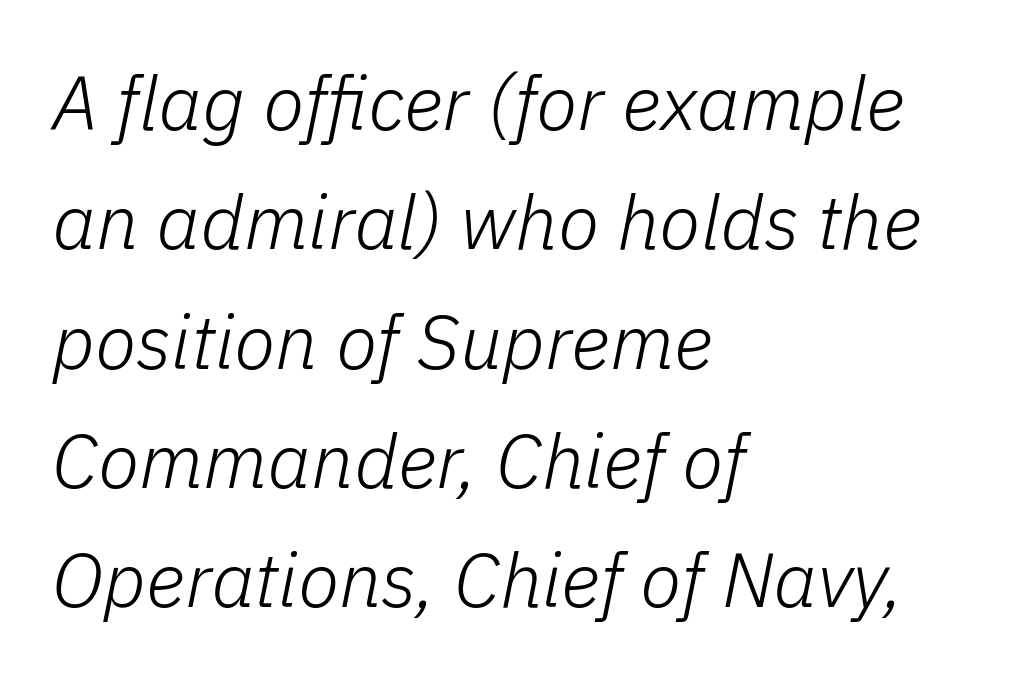
{"italic": "yes", "lean": "right", "slant_degrees": 11, "bold": "no", "weight": "light", "width": "normal", "stroke_contrast": "low", "x_height": "medium", "monospaced": "no", "underline": "no", "align": "left", "line_spacing": "normal", "line_spacing_ratio": 1.57, "letter_spacing": "normal", "letter_spacing_em": 0.0, "glyph_px": 76}
